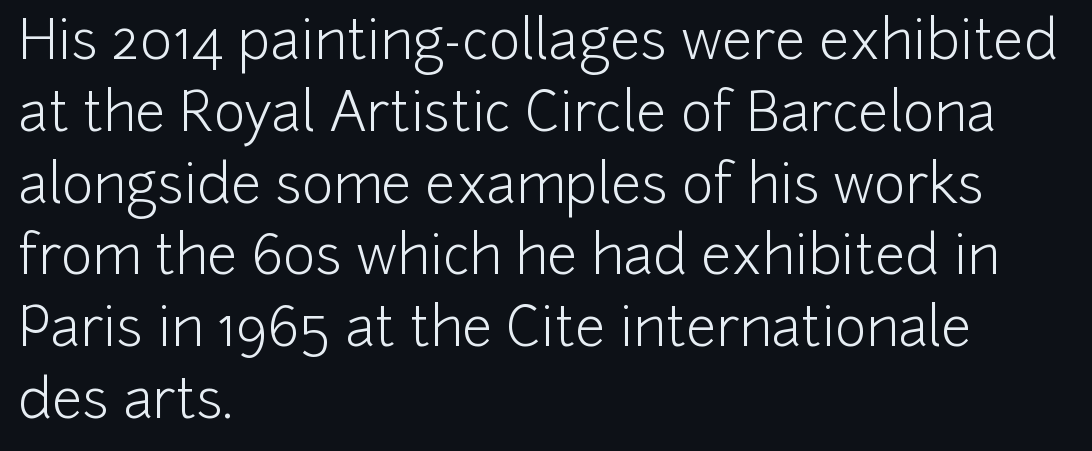
Q: Is the text bold? A: No.
Q: Is the text italic (slanted)? A: No, it is upright.
Q: Is the typeface a serif or a sans-serif typeface? A: Sans-serif.
Q: Is the text underlined? A: No.
Q: How is the paragraph aligned? A: Left-aligned.
Q: Is the spacing between letters normal or unusually wide? A: Normal.
Q: Is the spacing between lines tight, normal or loose? A: Normal.
Q: Width (condensed, normal, or wide)? A: Normal.
Q: Stroke contrast? A: Low.
Q: x-height? A: Medium.
Q: Monospaced? A: No.
